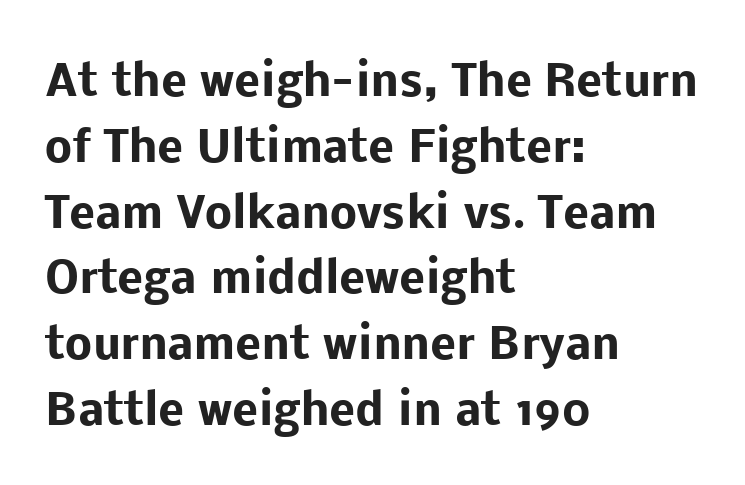
Q: Is the text bold? A: Yes.
Q: Is the text italic (slanted)? A: No, it is upright.
Q: Is the typeface a serif or a sans-serif typeface? A: Sans-serif.
Q: Is the text underlined? A: No.
Q: How is the paragraph aligned? A: Left-aligned.
Q: Is the spacing between letters normal or unusually wide? A: Normal.
Q: Is the spacing between lines tight, normal or loose? A: Normal.
Q: Width (condensed, normal, or wide)? A: Normal.
Q: Stroke contrast? A: Low.
Q: x-height? A: Medium.
Q: Monospaced? A: No.
